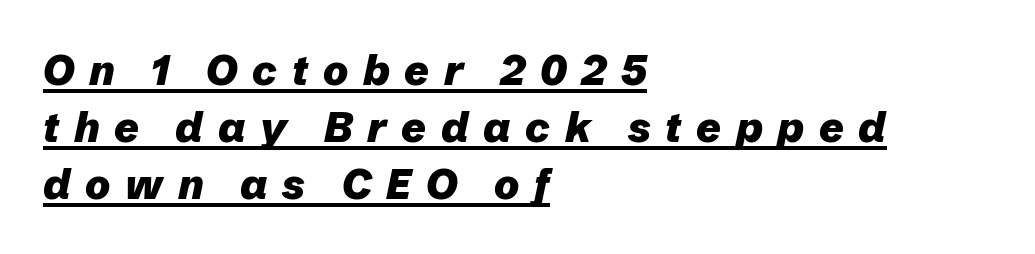
The image shows 42 px heavy type, italic (leaning right); set left-aligned, normal line spacing (1.36x), unusually wide letter spacing (+0.35 em), underlined; low stroke contrast and a medium x-height.
